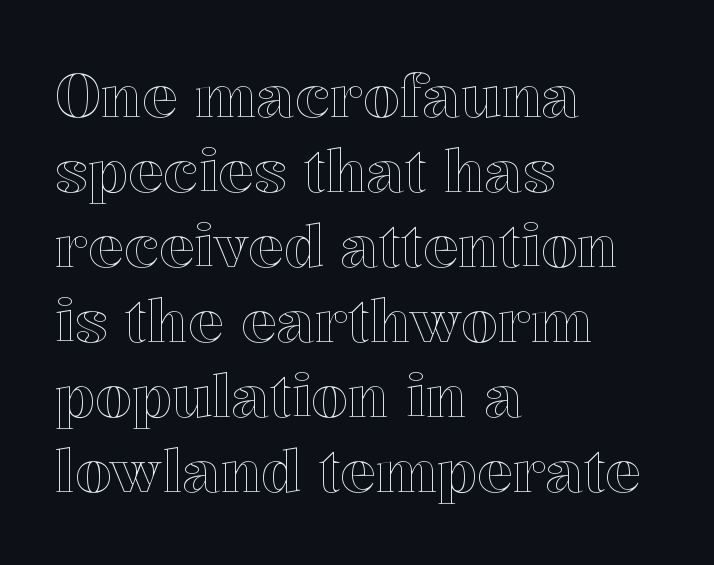
Whoever set this chose a conventional vertical rhythm. The rendering keeps characters at their native spacing. Left-aligned paragraph, ragged on the right. Proportional: the letters do not fall into vertical columns.
